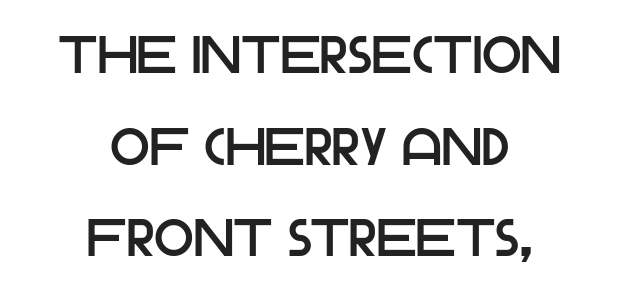
The image shows 52 px sans-serif type, upright; set centered, line spacing 1.76x, normal letter spacing, not underlined; low stroke contrast and a large x-height.
